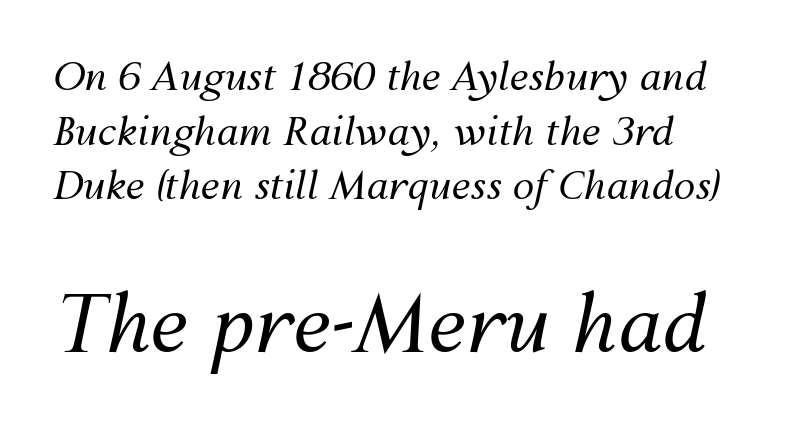
Default kerning and tracking; the words read as compact shapes. The emphasis by scale lands on block number two, below. This rendering features lettering with no underline. Characters are canted at an angle relative to the baseline's perpendicular. Proportional: the letters do not fall into vertical columns. The typesetting does not lean heavy: it is not bold.
